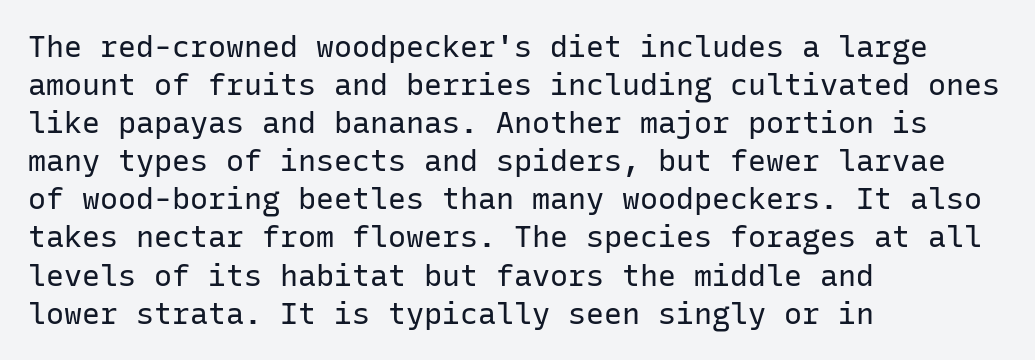
Q: Is the text bold? A: No.
Q: Is the text italic (slanted)? A: No, it is upright.
Q: Is the typeface a serif or a sans-serif typeface? A: Sans-serif.
Q: Is the text underlined? A: No.
Q: How is the paragraph aligned? A: Left-aligned.
Q: Is the spacing between letters normal or unusually wide? A: Normal.
Q: Is the spacing between lines tight, normal or loose? A: Normal.
Q: Width (condensed, normal, or wide)? A: Normal.
Q: Stroke contrast? A: Low.
Q: x-height? A: Medium.
Q: Monospaced? A: Yes.
